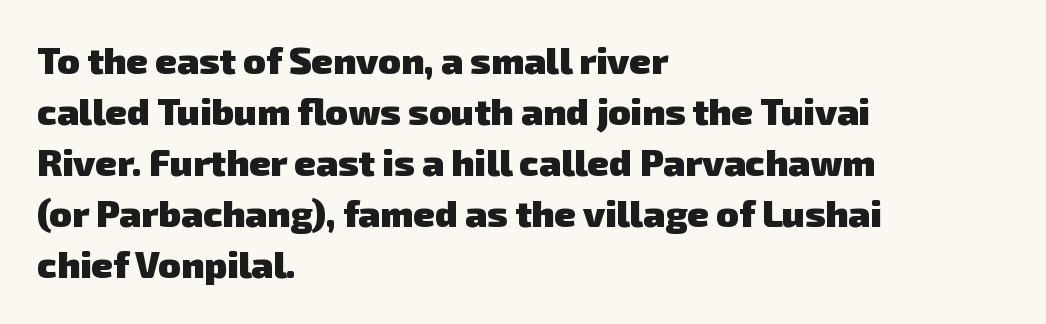
Where is the straight margin? On the left. The rendering uses natural spacing where letterforms have individual widths. This sample keeps an unexceptional amount of space between lines. How are the letters spaced? Ordinarily, with no added tracking. Each letter's strokes conclude bluntly, with no projecting serifs. What weight is shown? A full bold with thick strokes.
